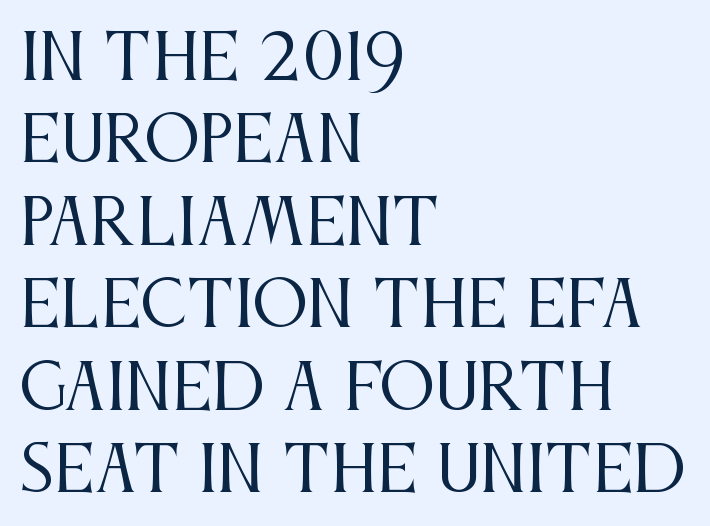
The image shows 62 px regular-weight, condensed serif type, upright; set left-aligned, normal line spacing (1.33x), normal letter spacing, not underlined; medium stroke contrast and a large x-height.
